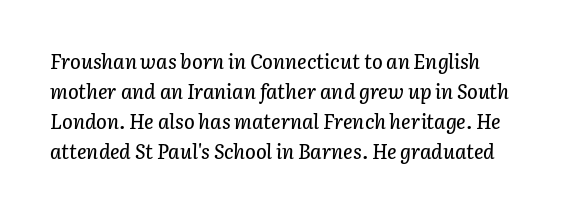
Q: Is the text italic (slanted)? A: Yes, it leans right by about 3 degrees.
Q: Is the text underlined? A: No.
Q: Is the spacing between letters normal or unusually wide? A: Normal.
Q: Is the spacing between lines tight, normal or loose? A: Normal.
